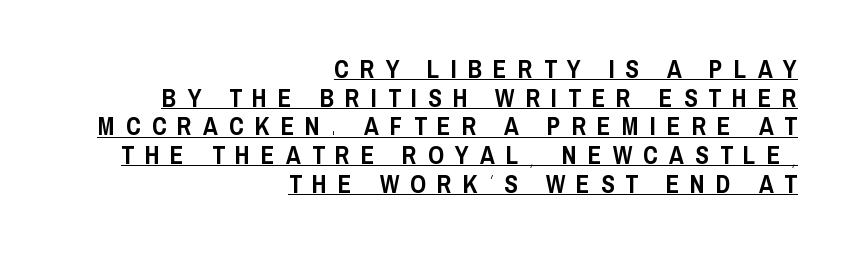
Q: Is the text italic (slanted)? A: No, it is upright.
Q: Is the text underlined? A: Yes.
Q: How is the paragraph aligned? A: Right-aligned.
Q: Is the spacing between letters normal or unusually wide? A: Unusually wide.
Q: Is the spacing between lines tight, normal or loose? A: Tight.
